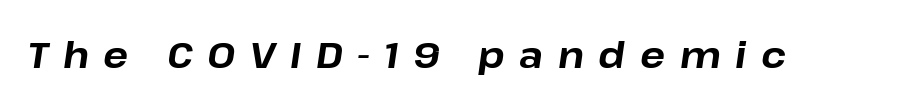
{"italic": "yes", "lean": "right", "slant_degrees": 8, "bold": "yes", "weight": "bold", "width": "normal", "stroke_contrast": "low", "x_height": "medium", "monospaced": "no", "underline": "no", "letter_spacing": "wide", "letter_spacing_em": 0.39, "glyph_px": 37}
